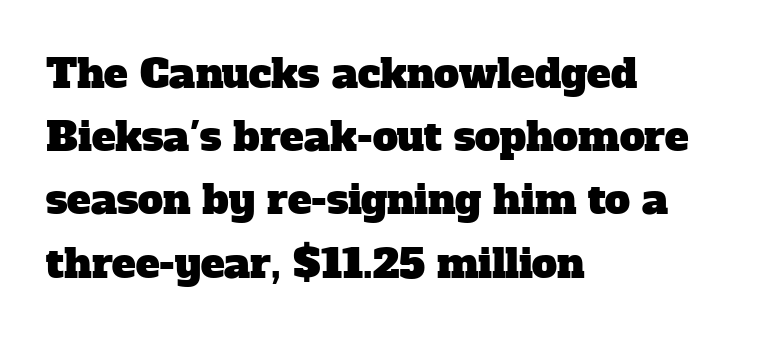
Q: Is the typeface a serif or a sans-serif typeface? A: Serif.
Q: Is the text underlined? A: No.
Q: How is the paragraph aligned? A: Left-aligned.
Q: Is the spacing between letters normal or unusually wide? A: Normal.
Q: Is the spacing between lines tight, normal or loose? A: Normal.
Q: Width (condensed, normal, or wide)? A: Normal.
Q: Stroke contrast? A: Low.
Q: x-height? A: Medium.
Q: Monospaced? A: No.
